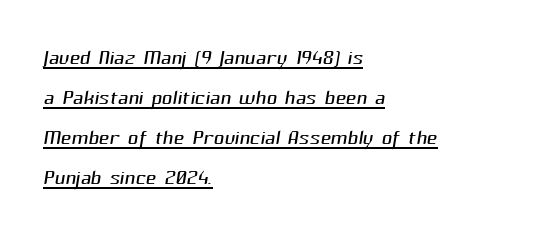
Each new line begins a customary step beneath the previous one. Is the block centered? No — it sits flush against the left margin. Looks like regular typesetting: each glyph gets only the width it needs. Compared with typical body copy, the letter spacing here is the same.
